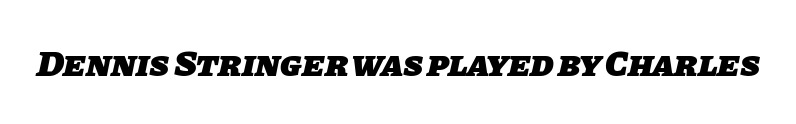
The image shows 36 px heavy type; set normal letter spacing, not underlined; low stroke contrast and a large x-height.
